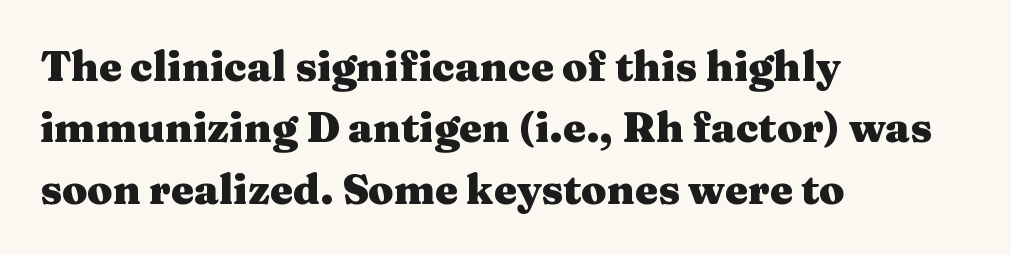
{"serif": "yes", "italic": "no", "bold": "yes", "weight": "heavy", "width": "wide", "stroke_contrast": "medium", "x_height": "medium", "monospaced": "no", "underline": "no", "align": "left", "line_spacing": "normal", "line_spacing_ratio": 1.5, "letter_spacing": "normal", "letter_spacing_em": 0.0, "glyph_px": 41}
